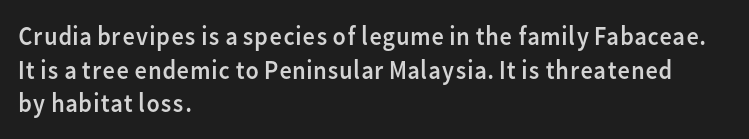
{"italic": "no", "bold": "no", "underline": "no", "align": "left", "line_spacing": "normal", "line_spacing_ratio": 1.25, "letter_spacing": "normal", "letter_spacing_em": 0.0, "glyph_px": 27}
